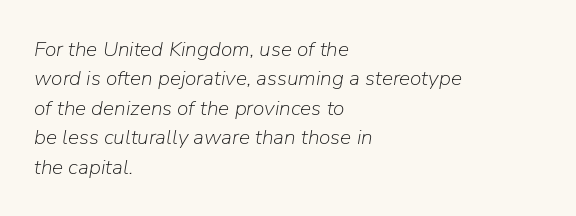
In terms of letterspacing, this is plain default setting. Descenders are the only things crossing below the line. Every character sits at an angle, as italics do. Is the block centered? No — it sits flush against the left margin. Stems here are at most as thick as an everyday book face.
